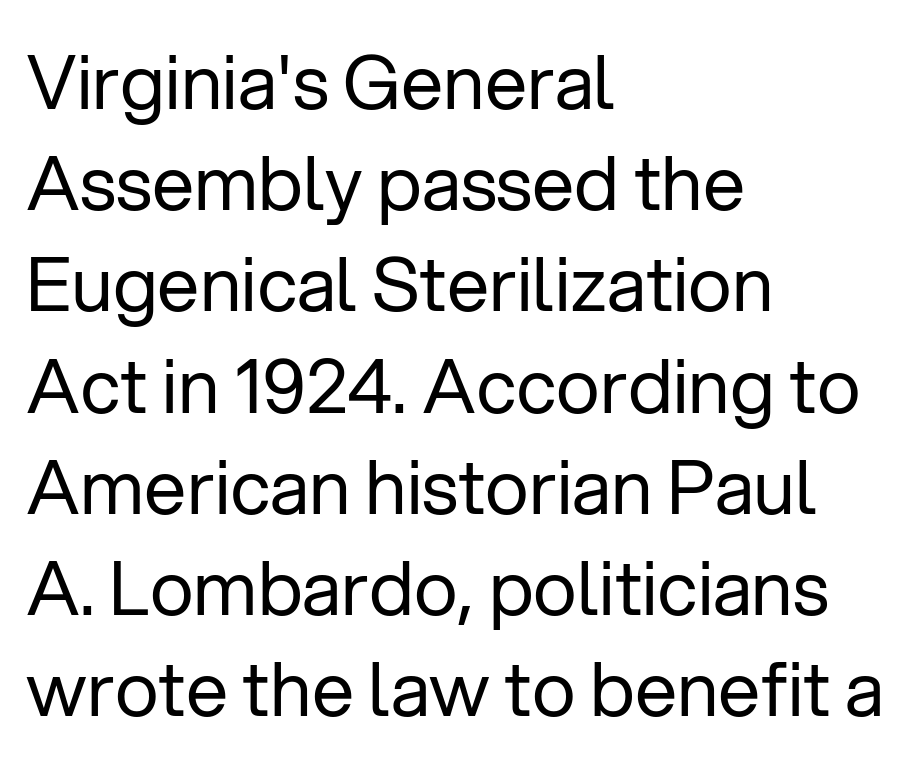
Q: Is the text bold? A: No.
Q: Is the text italic (slanted)? A: No, it is upright.
Q: Is the typeface a serif or a sans-serif typeface? A: Sans-serif.
Q: Is the text underlined? A: No.
Q: How is the paragraph aligned? A: Left-aligned.
Q: Is the spacing between letters normal or unusually wide? A: Normal.
Q: Is the spacing between lines tight, normal or loose? A: Normal.
Q: Width (condensed, normal, or wide)? A: Normal.
Q: Stroke contrast? A: Low.
Q: x-height? A: Medium.
Q: Monospaced? A: No.
